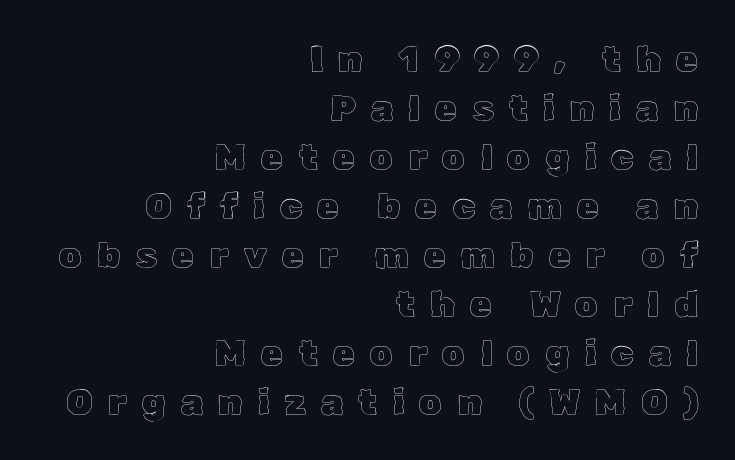
In terms of letterspacing, this is a distinctly airy, spread setting. The font's upright variant was chosen for this text. Quick note: underline off. Reading down the column, the eye jumps a familiar distance to each next line. A flush-right, rag-left setting is used for this passage.
